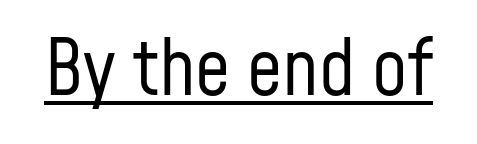
{"serif": "no", "italic": "no", "bold": "no", "weight": "regular", "width": "condensed", "stroke_contrast": "low", "x_height": "medium", "monospaced": "no", "underline": "yes", "letter_spacing": "normal", "letter_spacing_em": 0.0, "glyph_px": 78}
